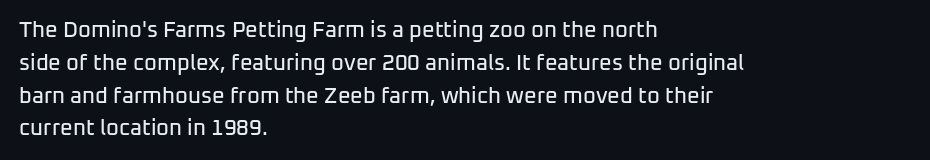
Q: Is the text italic (slanted)? A: No, it is upright.
Q: Is the text underlined? A: No.
Q: How is the paragraph aligned? A: Left-aligned.
Q: Is the spacing between letters normal or unusually wide? A: Normal.
Q: Is the spacing between lines tight, normal or loose? A: Normal.
